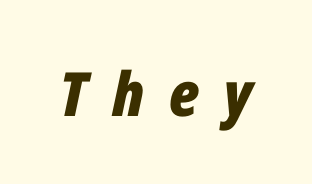
Q: Is the text bold? A: Yes.
Q: Is the text italic (slanted)? A: Yes, it leans right by about 12 degrees.
Q: Is the text underlined? A: No.
Q: Is the spacing between letters normal or unusually wide? A: Unusually wide.
Q: Width (condensed, normal, or wide)? A: Condensed.
Q: Stroke contrast? A: Low.
Q: x-height? A: Medium.
Q: Monospaced? A: No.
